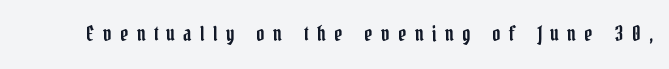
The image shows 20 px text type, upright; set unusually wide letter spacing (+0.42 em), not underlined.
